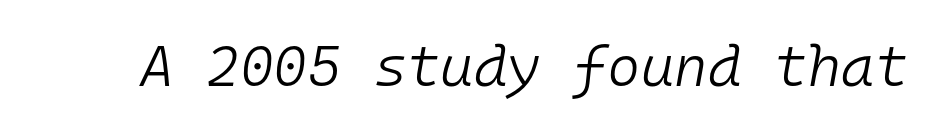
Q: Is the text bold? A: No.
Q: Is the text italic (slanted)? A: Yes, it leans right by about 10 degrees.
Q: Is the text underlined? A: No.
Q: Is the spacing between letters normal or unusually wide? A: Normal.
Q: Width (condensed, normal, or wide)? A: Normal.
Q: Stroke contrast? A: Low.
Q: x-height? A: Medium.
Q: Monospaced? A: Yes.
